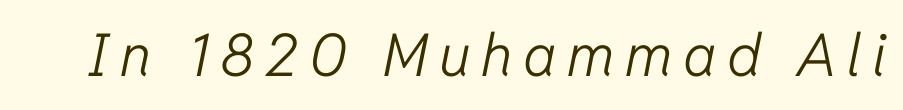
Any mark beneath the type? The region is blank. The font's italic variant was chosen for this text. Is this a fixed-width face? No — the glyphs have proportional, varying widths. The strokes carry an ordinary text weight at most.
